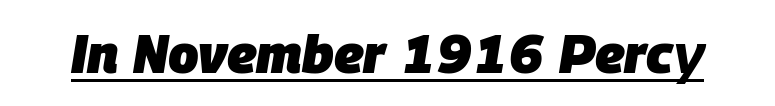
This sample carries an underscore along the baseline area. Is the letter spacing exaggerated? No — it looks like the ordinary default. Italic: yes, the glyphs are oblique. These lines are rendered in a variable-pitch font. Caption: bold face, heavy strokes.
